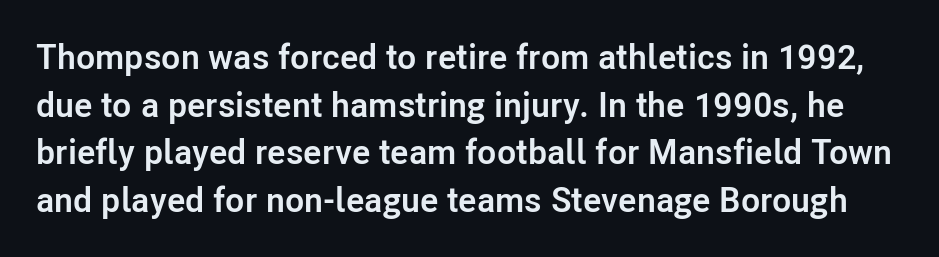
Q: Is the text bold? A: Yes.
Q: Is the text italic (slanted)? A: No, it is upright.
Q: Is the typeface a serif or a sans-serif typeface? A: Sans-serif.
Q: Is the text underlined? A: No.
Q: Is the spacing between letters normal or unusually wide? A: Normal.
Q: Is the spacing between lines tight, normal or loose? A: Normal.
Q: Width (condensed, normal, or wide)? A: Normal.
Q: Stroke contrast? A: Low.
Q: x-height? A: Medium.
Q: Monospaced? A: No.
